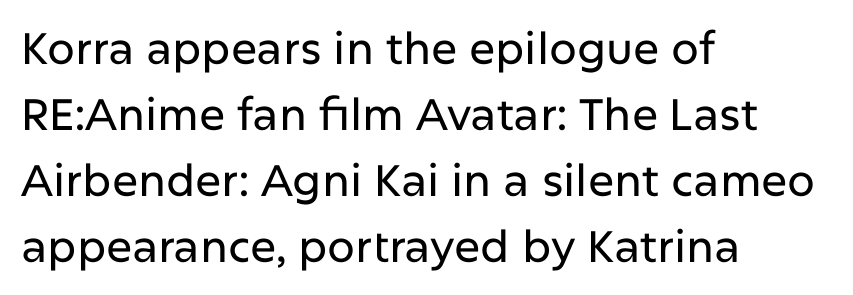
Q: Is the text italic (slanted)? A: No, it is upright.
Q: Is the typeface a serif or a sans-serif typeface? A: Sans-serif.
Q: Is the text underlined? A: No.
Q: How is the paragraph aligned? A: Left-aligned.
Q: Is the spacing between letters normal or unusually wide? A: Normal.
Q: Is the spacing between lines tight, normal or loose? A: Normal.
Q: Width (condensed, normal, or wide)? A: Normal.
Q: Stroke contrast? A: Low.
Q: x-height? A: Medium.
Q: Monospaced? A: No.
